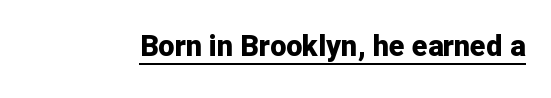
{"serif": "no", "italic": "no", "bold": "yes", "weight": "bold", "width": "normal", "stroke_contrast": "low", "x_height": "medium", "monospaced": "no", "underline": "yes", "letter_spacing": "normal", "letter_spacing_em": 0.0, "glyph_px": 29}
